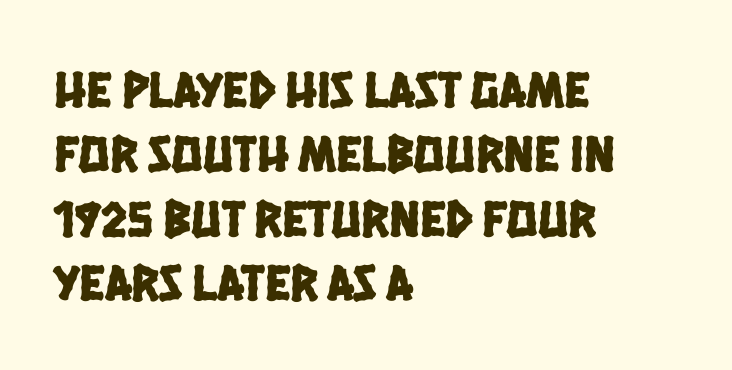
The image shows 52 px condensed sans-serif type; set left-aligned, line spacing 1.24x, normal letter spacing, not underlined; low stroke contrast and a large x-height.
